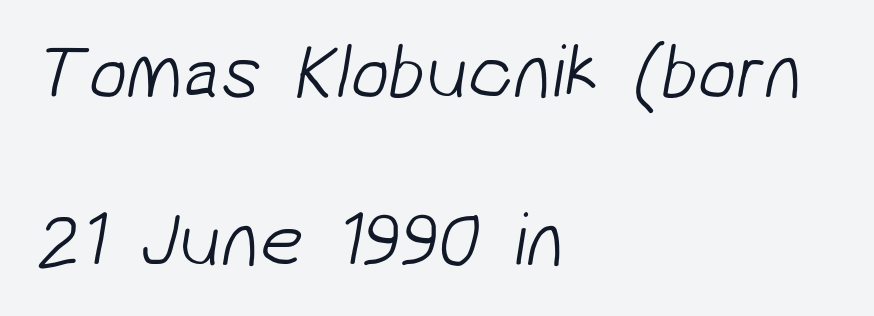
The image shows 77 px light sans-serif type; set left-aligned, loose line spacing (2.18x), normal letter spacing, not underlined; low stroke contrast and a medium x-height.
